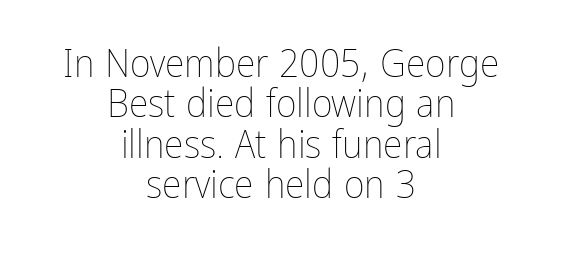
{"italic": "no", "bold": "no", "weight": "thin", "width": "condensed", "stroke_contrast": "low", "x_height": "medium", "monospaced": "no", "underline": "no", "align": "center", "line_spacing": "tight", "line_spacing_ratio": 1.01, "letter_spacing": "normal", "letter_spacing_em": 0.0, "glyph_px": 40}
